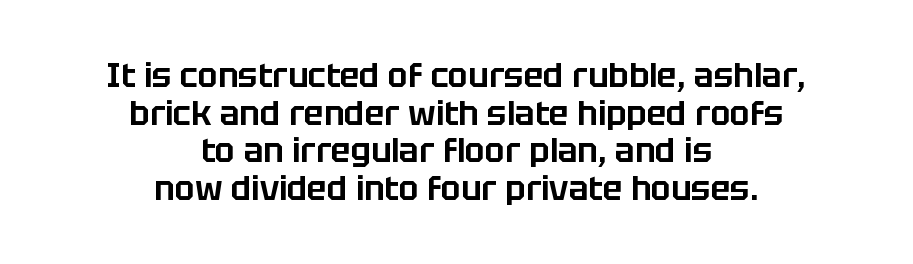
Q: Is the text italic (slanted)? A: No, it is upright.
Q: Is the typeface a serif or a sans-serif typeface? A: Sans-serif.
Q: Is the text underlined? A: No.
Q: How is the paragraph aligned? A: Centered.
Q: Is the spacing between letters normal or unusually wide? A: Normal.
Q: Is the spacing between lines tight, normal or loose? A: Tight.
Q: Width (condensed, normal, or wide)? A: Normal.
Q: Stroke contrast? A: Low.
Q: x-height? A: Large.
Q: Monospaced? A: No.
